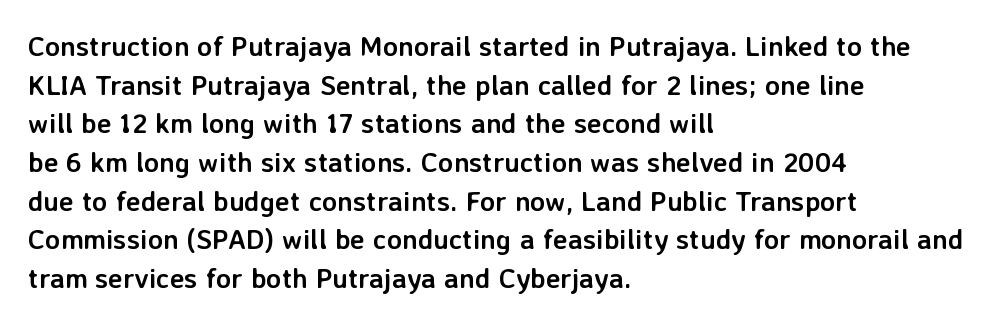
The image shows 28 px semibold sans-serif type, upright; set left-aligned, normal line spacing (1.38x), normal letter spacing, not underlined; low stroke contrast and a medium x-height.
